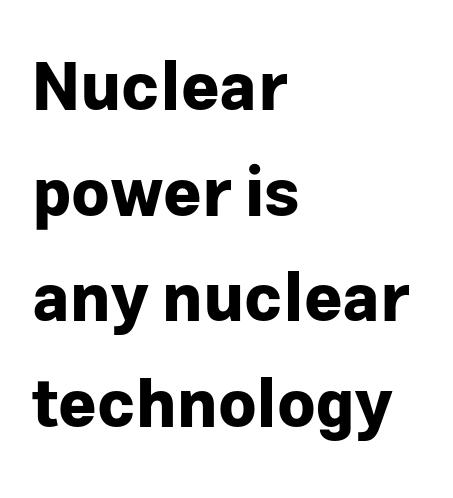
The image shows 66 px bold sans-serif type, upright; set left-aligned, normal line spacing (1.6x), normal letter spacing, not underlined; low stroke contrast and a medium x-height.
